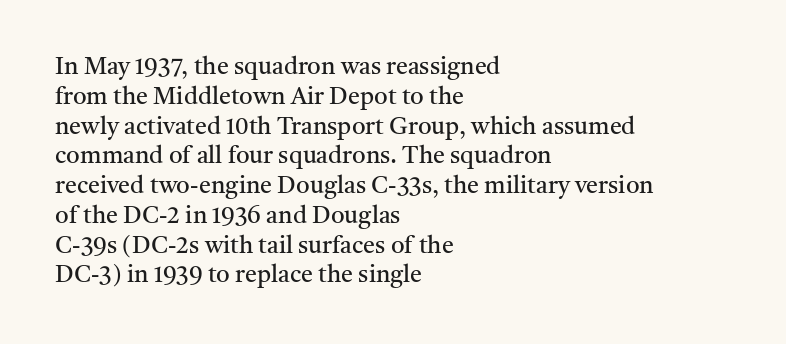
Q: Is the text bold? A: No.
Q: Is the text italic (slanted)? A: No, it is upright.
Q: Is the text underlined? A: No.
Q: How is the paragraph aligned? A: Left-aligned.
Q: Is the spacing between letters normal or unusually wide? A: Normal.
